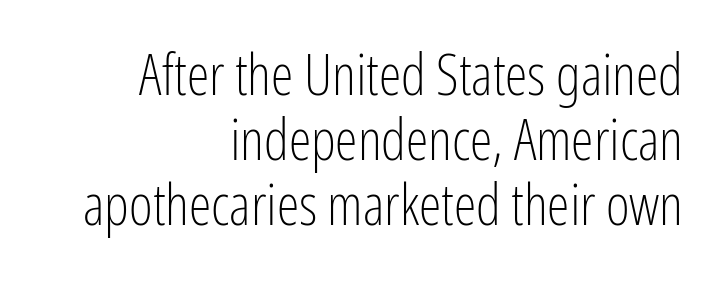
The image shows 57 px light, condensed sans-serif type, upright; set right-aligned, tight line spacing (1.14x), normal letter spacing, not underlined; low stroke contrast and a medium x-height.
